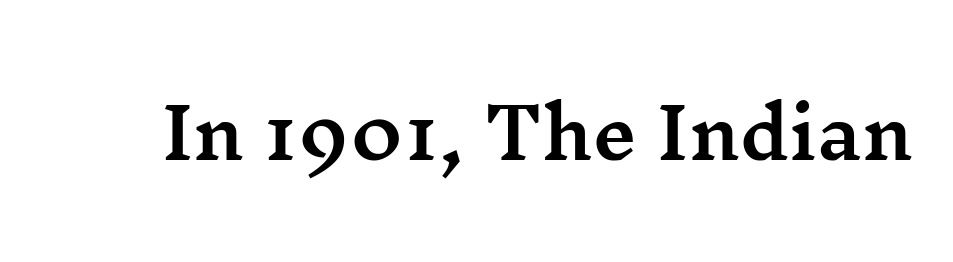
The image shows 70 px wide serif type, upright; set normal letter spacing, not underlined; medium stroke contrast and a medium x-height.
